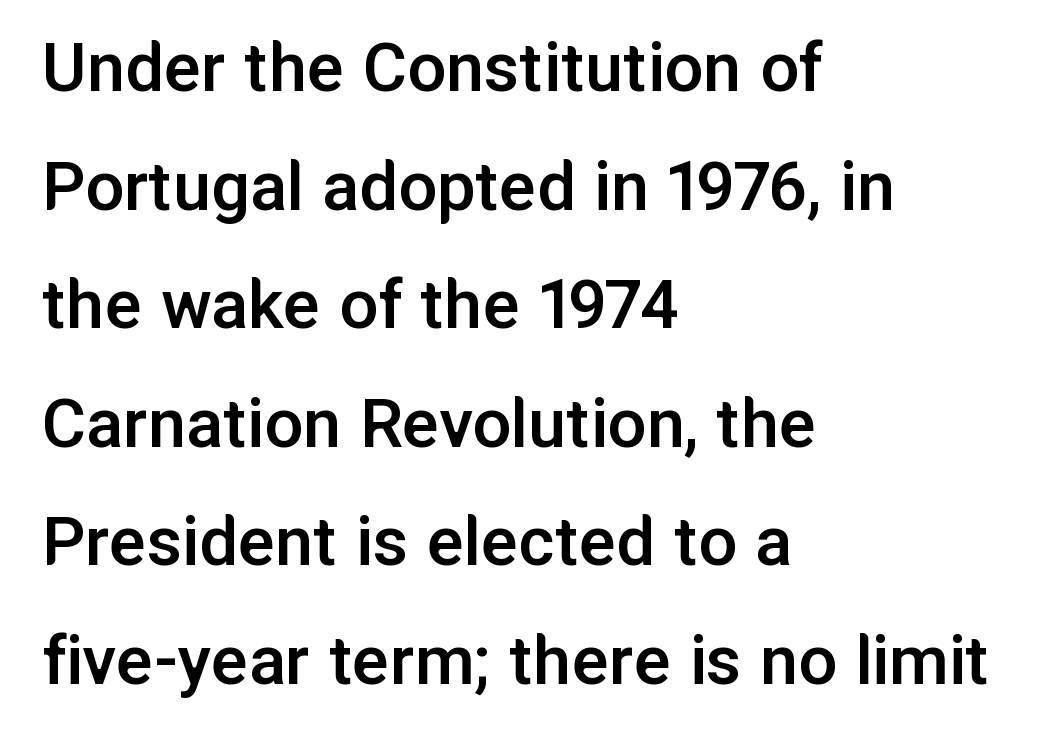
{"serif": "no", "italic": "no", "bold": "semi", "weight": "semibold", "width": "normal", "stroke_contrast": "low", "x_height": "medium", "monospaced": "no", "underline": "no", "align": "left", "line_spacing": "normal", "line_spacing_ratio": 1.54, "letter_spacing": "normal", "letter_spacing_em": 0.0, "glyph_px": 77}
